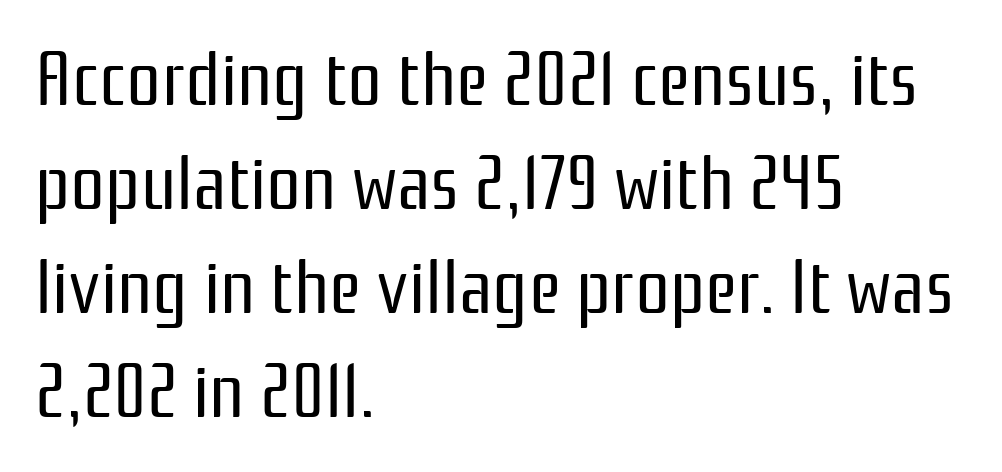
The image shows 77 px regular-weight, condensed sans-serif type, upright; set left-aligned, normal line spacing (1.35x), normal letter spacing, not underlined; low stroke contrast and a medium x-height.
